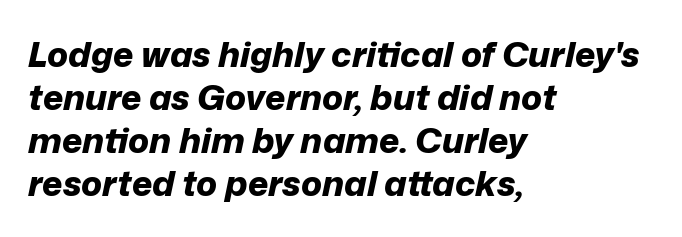
The image shows 35 px bold type, italic (leaning right); set left-aligned, line spacing 1.23x, normal letter spacing, not underlined; low stroke contrast and a medium x-height.
